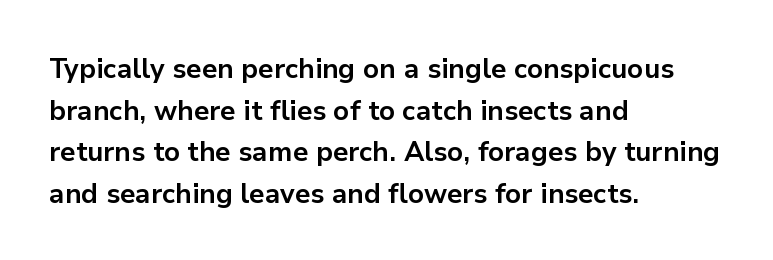
The image shows 27 px bold type, upright; set left-aligned, normal line spacing (1.54x), normal letter spacing, not underlined.
